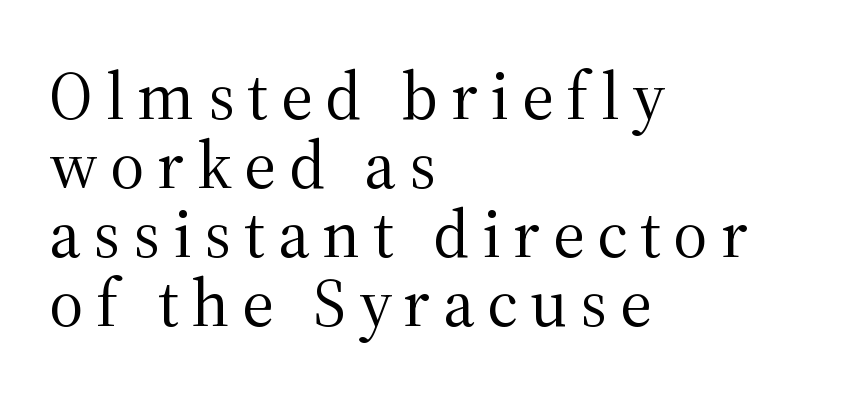
I'd call this a serif setting — the letters wear small feet. Compared with a typical body face, this is equally light or lighter still. Has an underline been added? It has not. Each letter keeps its own natural width here, so spacing adapts to shape. Every character sits straight up, as roman type does.
